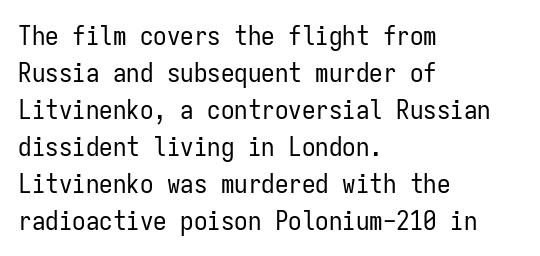
{"italic": "no", "bold": "no", "underline": "no", "align": "left", "line_spacing": "normal", "line_spacing_ratio": 1.37, "letter_spacing": "normal", "letter_spacing_em": 0.0, "glyph_px": 27}
